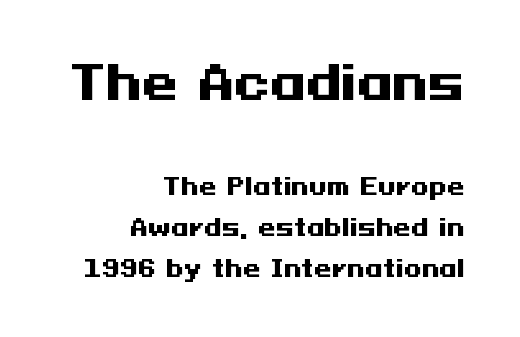
Q: Is the text bold? A: Yes.
Q: Is the text italic (slanted)? A: No, it is upright.
Q: Is the typeface a serif or a sans-serif typeface? A: Sans-serif.
Q: Is the text underlined? A: No.
Q: How is the paragraph aligned? A: Right-aligned.
Q: Is the spacing between letters normal or unusually wide? A: Normal.
Q: Which block of text is set in a larger size, the first (top) or the second (bottom)? A: The first (top) one.
Q: Width (condensed, normal, or wide)? A: Wide.
Q: Stroke contrast? A: Medium.
Q: x-height? A: Medium.
